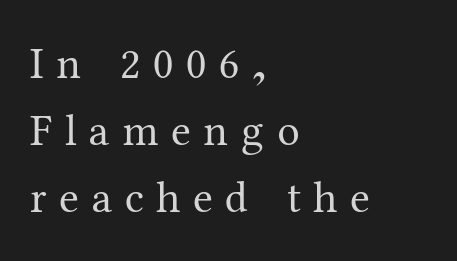
The image shows 45 px regular-weight serif type, upright; set left-aligned, normal line spacing (1.49x), unusually wide letter spacing (+0.28 em), not underlined; medium stroke contrast and a medium x-height.
